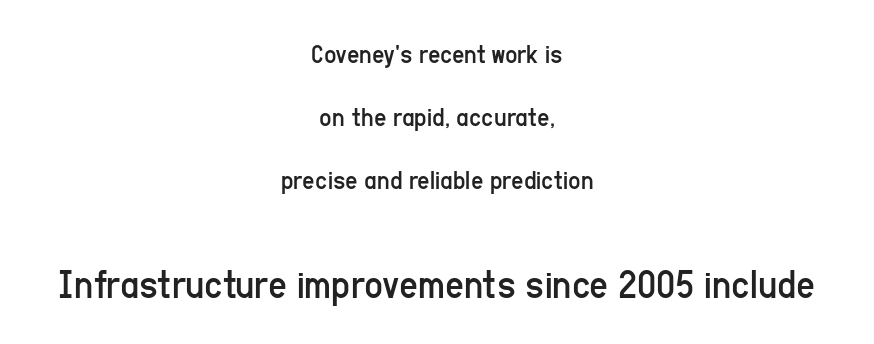
The face used here is proportionally spaced, like ordinary book or web type. Observe the ordinary spacing: letters are neighbours, not strangers. Compared with a typical body face, this is equally light or lighter still. The rendering uses a large line-height, opening up the rows. Has an underline been added? It has not.
